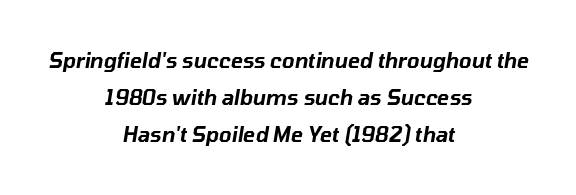
{"italic": "yes", "lean": "right", "slant_degrees": 10, "underline": "no", "align": "center", "line_spacing_ratio": 1.86, "letter_spacing": "normal", "letter_spacing_em": 0.0, "glyph_px": 20}
